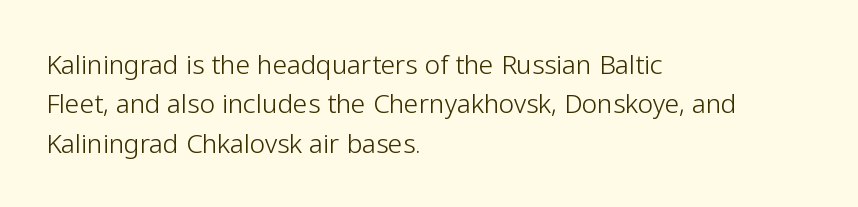
A typesetter would mark this as roman, not italic. Does the leading feel generous? No, just average. The typesetter chose a ragged-right arrangement here. The gaps between neighbouring characters are ordinary and unremarkable. Is this a heavy cut? Hardly; it is regular or lighter. The space directly below the letters is spotless.
